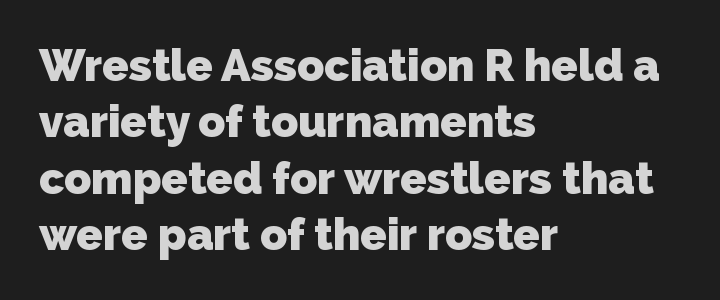
The image shows 44 px heavy sans-serif type; set left-aligned, normal line spacing (1.28x), normal letter spacing, not underlined; low stroke contrast and a medium x-height.
